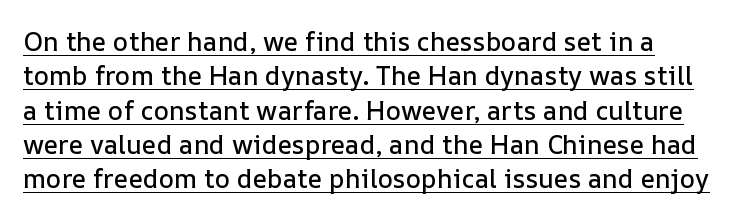
A typesetter would call this leading conventional body-copy spacing. Descenders here cross a horizontal rule under the line. A typesetter would mark this as roman, not italic. Compared with typical body copy, the letter spacing here is the same.
